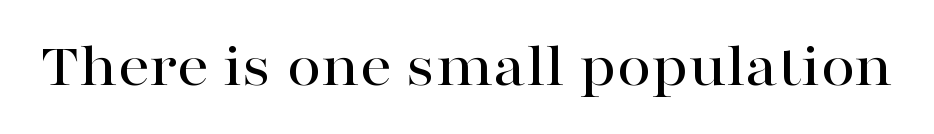
The image shows 63 px wide serif type, upright; set normal letter spacing, not underlined; high stroke contrast and a medium x-height.
